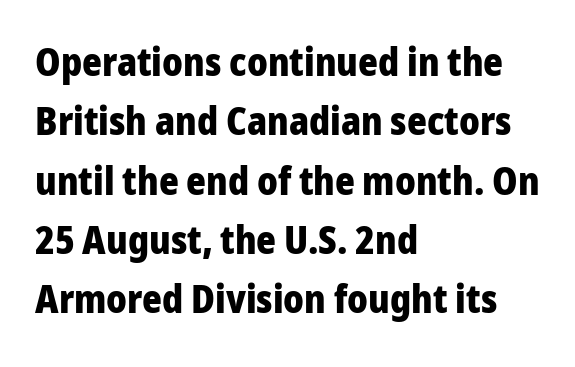
The image shows 38 px heavy sans-serif type, upright; set left-aligned, normal line spacing (1.56x), normal letter spacing, not underlined; low stroke contrast and a medium x-height.
